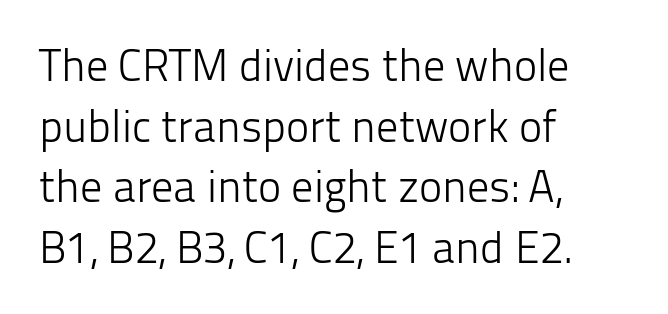
The image shows 44 px light sans-serif type, upright; set left-aligned, normal line spacing (1.38x), normal letter spacing, not underlined; low stroke contrast and a medium x-height.
